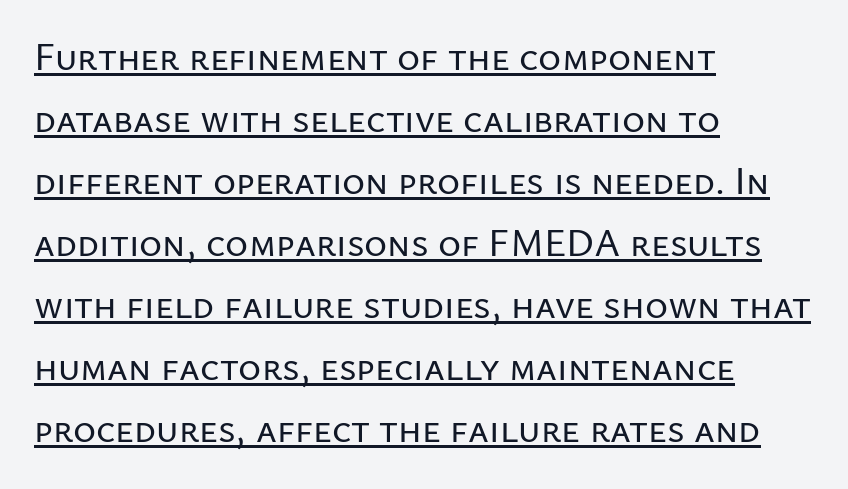
The rendering uses natural spacing where letterforms have individual widths. Regarding leading, the lines here are spaced in the standard way. Unlike a traditional serif, this face leaves its strokes unadorned. The lines in this sample share a left origin and differ only in where they stop.
